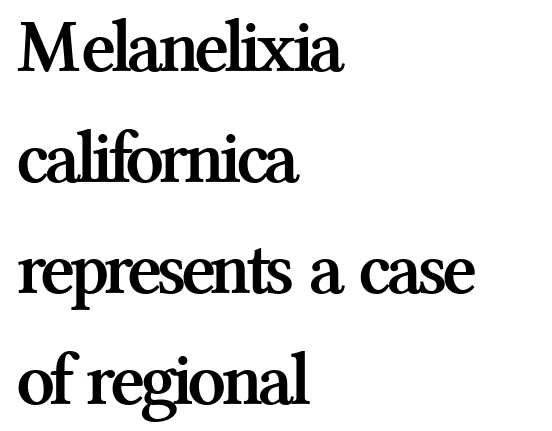
The image shows 76 px semibold serif type, upright; set left-aligned, normal line spacing (1.46x), normal letter spacing, not underlined; medium stroke contrast and a medium x-height.
